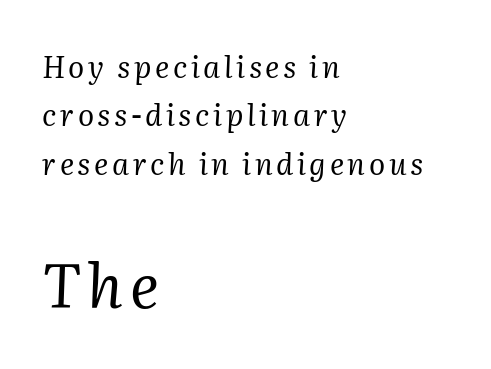
The image shows 61 px regular-weight serif type, italic (leaning right); set left-aligned, normal line spacing (1.61x), not underlined; the second (bottom) block is 2.03x larger; medium stroke contrast and a medium x-height.
